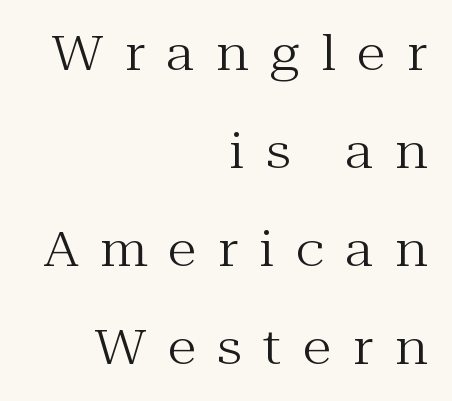
Bare-footed words on every line. Does the lettering tilt? It doesn't — this is upright. Weight class: somewhere from thin through regular. Stroke terminals: seriffed. Horizontally, the lines are justified to the trailing edge only. Vertically, the passage feels expansive, rows floating well apart.
